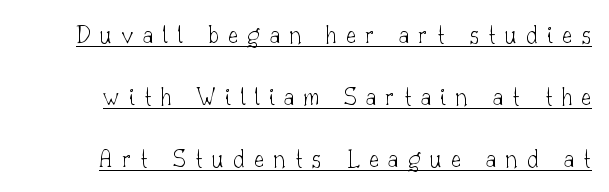
The passage shown is not bold in any degree. The line texture is sparse and dotted thanks to wide tracking. This sample carries an underscore along the baseline area. It's the straight-up-and-down kind of type.
